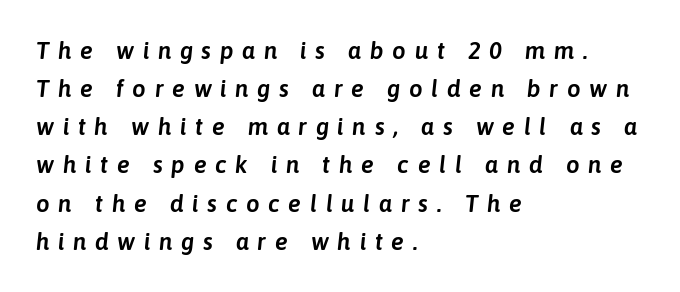
The image shows 24 px text type, italic (leaning right); set left-aligned, normal line spacing (1.59x), unusually wide letter spacing (+0.36 em), not underlined.
